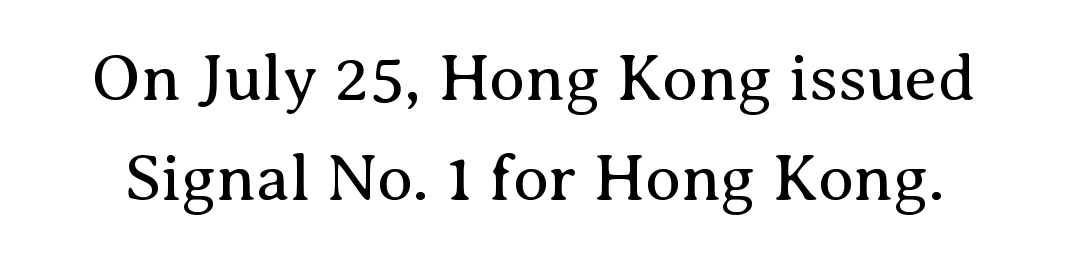
Stroke terminals: seriffed. You could call the tracking neutral — neither tight nor loose. Varying glyph widths throughout — classic text-font behaviour. Has an underline been added? It has not. Vertical stems look standard width or narrower in stroke. These lines were composed using upright roman letters.
